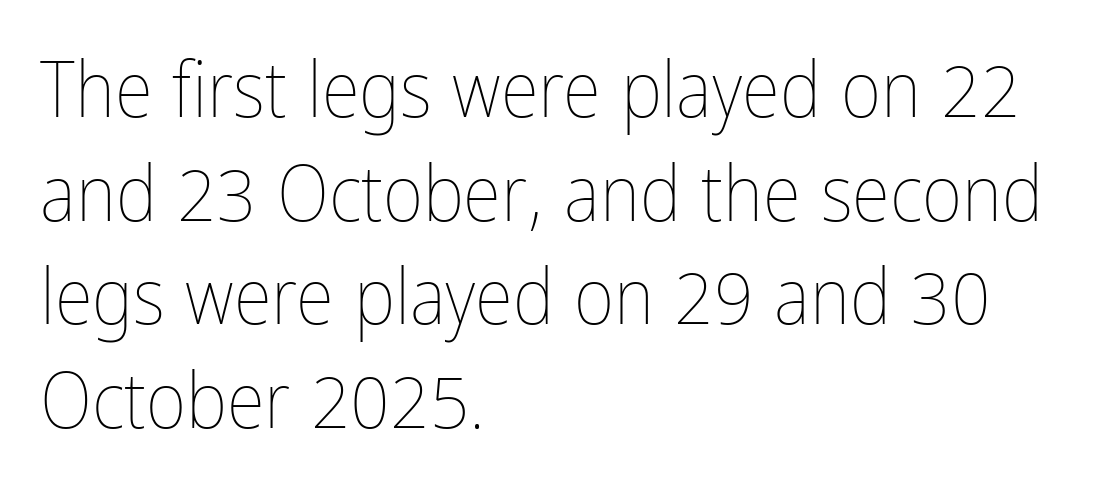
Q: Is the text bold? A: No.
Q: Is the text italic (slanted)? A: No, it is upright.
Q: Is the text underlined? A: No.
Q: How is the paragraph aligned? A: Left-aligned.
Q: Is the spacing between letters normal or unusually wide? A: Normal.
Q: Is the spacing between lines tight, normal or loose? A: Normal.
Q: Width (condensed, normal, or wide)? A: Condensed.
Q: Stroke contrast? A: Low.
Q: x-height? A: Medium.
Q: Monospaced? A: No.
